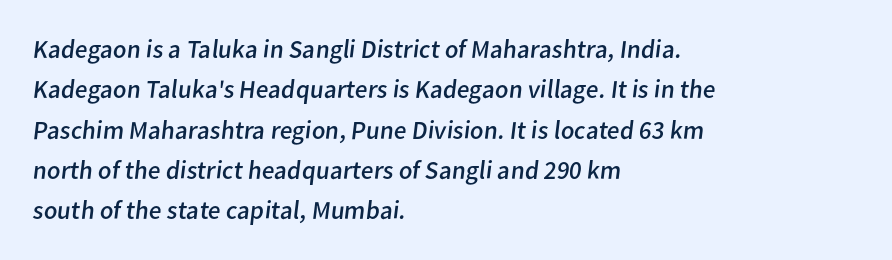
Beneath every word, the page is bare. Notice how descenders clear the ascenders below comfortably — that's standard leading. Reading down the block, your eye returns to a fixed left position each line. Think standard paragraph weight, or any step lighter than that. The tracking reads as untouched default to a designer's eye.
